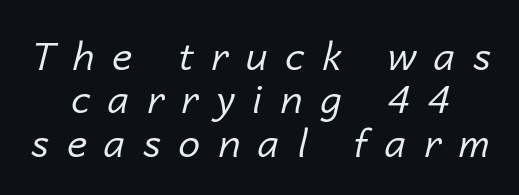
Q: Is the text bold? A: No.
Q: Is the text italic (slanted)? A: Yes, it leans right by about 14 degrees.
Q: Is the text underlined? A: No.
Q: How is the paragraph aligned? A: Centered.
Q: Is the spacing between letters normal or unusually wide? A: Unusually wide.
Q: Is the spacing between lines tight, normal or loose? A: Tight.
Q: Width (condensed, normal, or wide)? A: Normal.
Q: Stroke contrast? A: Low.
Q: x-height? A: Medium.
Q: Monospaced? A: No.
